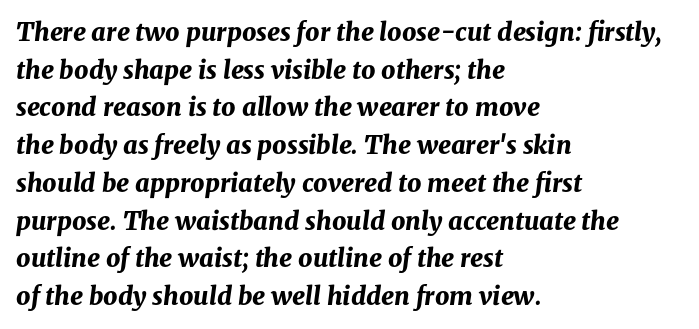
Q: Is the text bold? A: Yes.
Q: Is the text italic (slanted)? A: Yes, it leans right by about 8 degrees.
Q: Is the text underlined? A: No.
Q: How is the paragraph aligned? A: Left-aligned.
Q: Is the spacing between letters normal or unusually wide? A: Normal.
Q: Is the spacing between lines tight, normal or loose? A: Normal.
